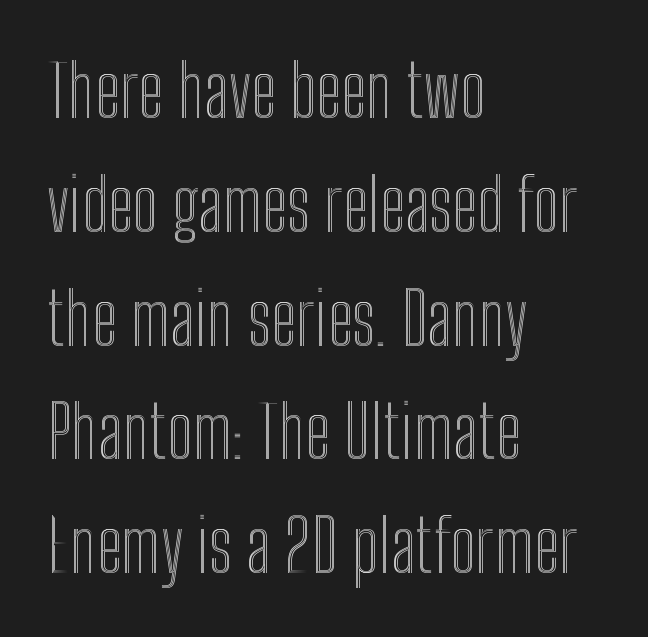
{"italic": "no", "width": "condensed", "x_height": "medium", "monospaced": "no", "underline": "no", "align": "left", "line_spacing": "normal", "line_spacing_ratio": 1.58, "letter_spacing": "normal", "letter_spacing_em": 0.0, "glyph_px": 72}
